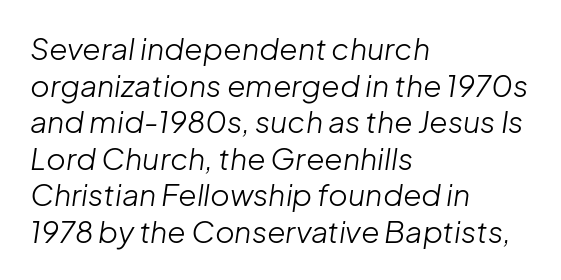
The image shows 30 px light type, italic (leaning right); set left-aligned, line spacing 1.22x, normal letter spacing, not underlined; low stroke contrast and a medium x-height.
